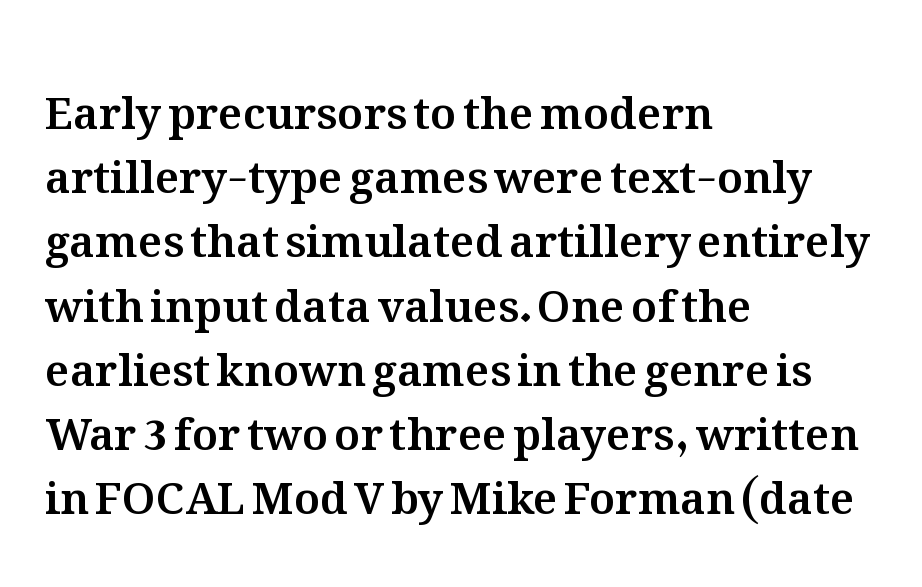
Plain, unruled lines of type. Is this a fixed-width face? No — the glyphs have proportional, varying widths. This sample uses plain, unmodified letter spacing. The lines are quadded left.
